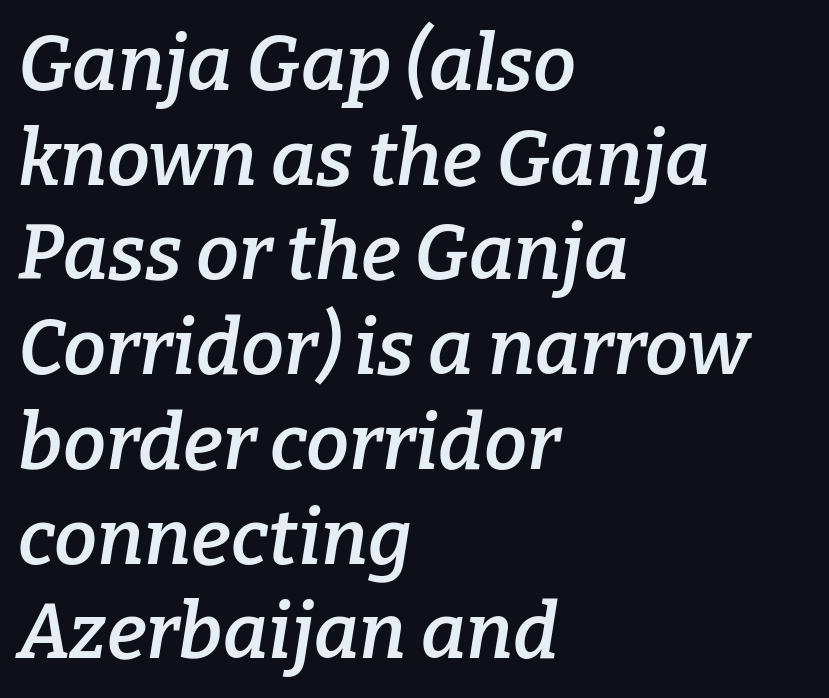
{"serif": "yes", "italic": "yes", "lean": "right", "slant_degrees": 9, "bold": "semi", "weight": "semibold", "width": "normal", "stroke_contrast": "low", "x_height": "medium", "monospaced": "no", "underline": "no", "align": "left", "line_spacing_ratio": 1.23, "letter_spacing": "normal", "letter_spacing_em": 0.0, "glyph_px": 77}
